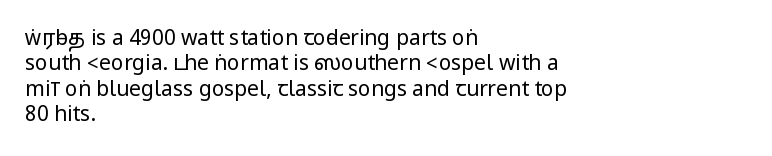
The image shows 21 px text type, upright; set left-aligned, line spacing 1.21x, normal letter spacing, not underlined.
